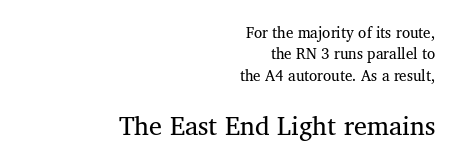
The image shows 26 px text type, upright; set right-aligned, normal line spacing (1.43x), normal letter spacing, not underlined; the second (bottom) block is 1.73x larger.
